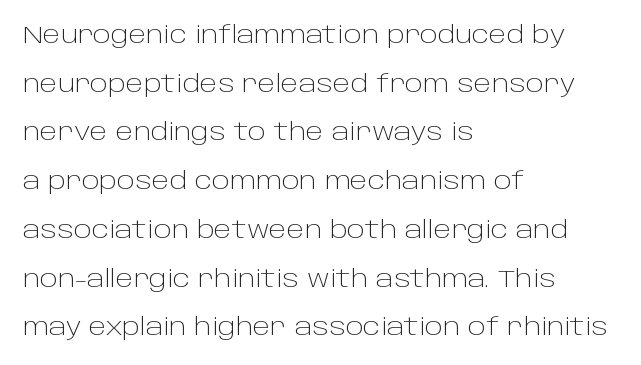
{"italic": "no", "bold": "no", "underline": "no", "align": "left", "line_spacing": "loose", "line_spacing_ratio": 2.03, "letter_spacing": "normal", "letter_spacing_em": 0.0, "glyph_px": 24}
